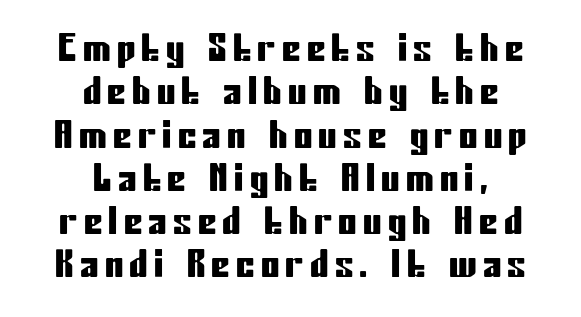
These lines stack symmetrically, like a column narrowing and widening about its center. Here the designer chose a conventional face with non-uniform glyph widths. Anything drawn beneath the words? Only blank space. Check where the strokes stop: nothing finishes them off — pure sans.
